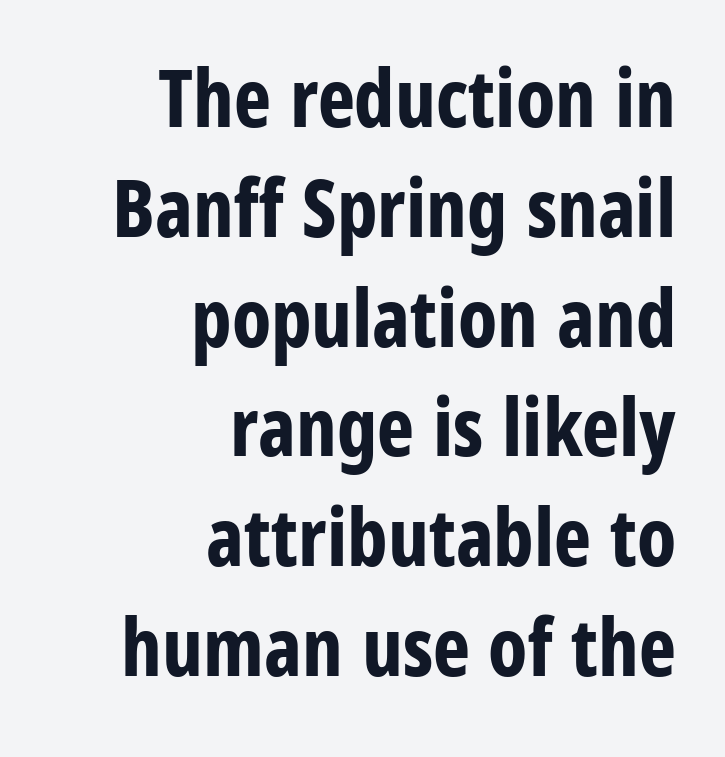
The image shows 79 px bold, condensed sans-serif type, upright; set right-aligned, normal line spacing (1.39x), normal letter spacing, not underlined; low stroke contrast and a large x-height.
